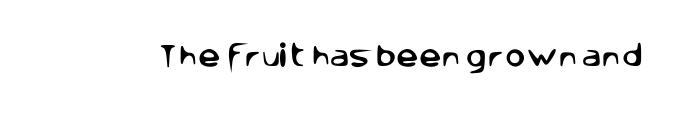
The image shows 25 px text type, upright; set normal letter spacing, not underlined.
